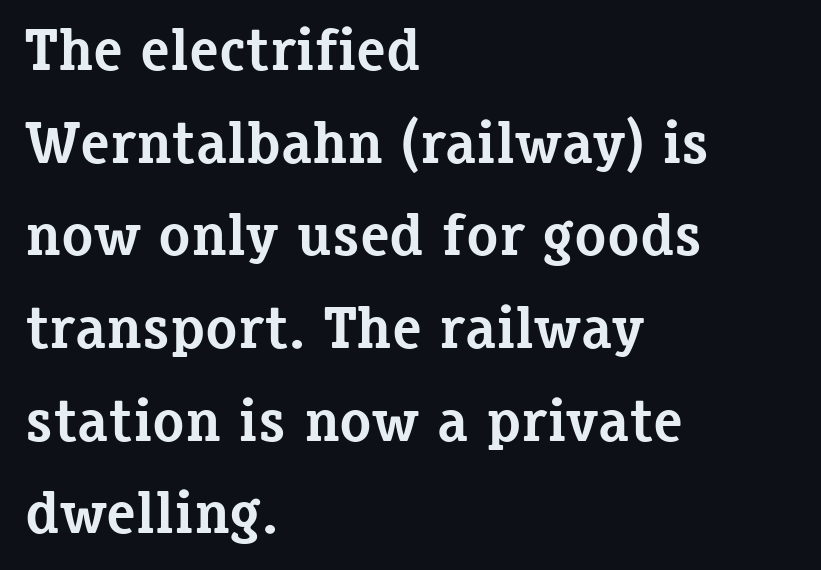
{"serif": "yes", "italic": "no", "bold": "yes", "weight": "bold", "width": "normal", "stroke_contrast": "low", "x_height": "medium", "monospaced": "no", "underline": "no", "align": "left", "line_spacing": "normal", "line_spacing_ratio": 1.57, "letter_spacing": "normal", "letter_spacing_em": 0.0, "glyph_px": 59}
